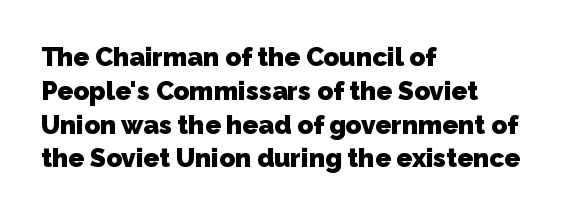
The image shows 26 px bold type; set left-aligned, normal line spacing (1.3x), normal letter spacing, not underlined.
